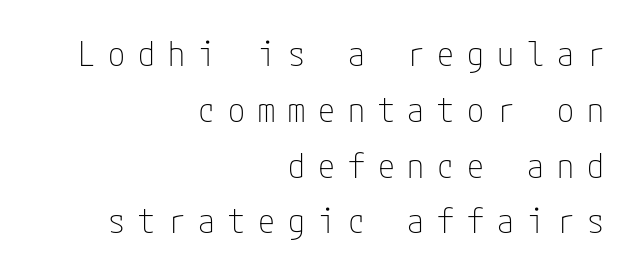
The image shows 34 px thin, condensed sans-serif type, upright; set right-aligned, normal line spacing (1.64x), unusually wide letter spacing (+0.38 em), not underlined; low stroke contrast and a medium x-height.
